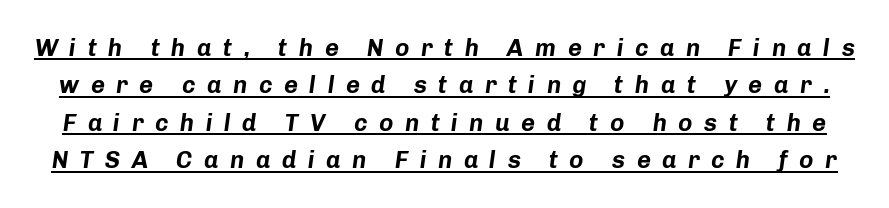
Q: Is the text bold? A: Yes.
Q: Is the text italic (slanted)? A: Yes, it leans right by about 8 degrees.
Q: Is the text underlined? A: Yes.
Q: Is the spacing between letters normal or unusually wide? A: Unusually wide.
Q: Is the spacing between lines tight, normal or loose? A: Normal.
